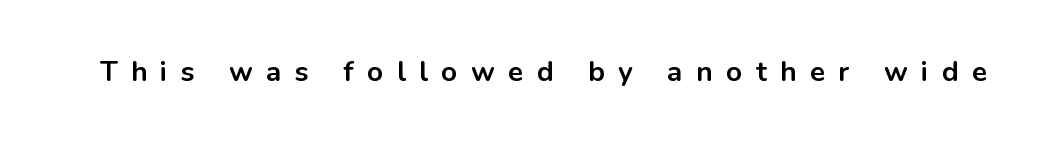
The image shows 28 px bold sans-serif type, upright; set unusually wide letter spacing (+0.48 em), not underlined; low stroke contrast and a medium x-height.
